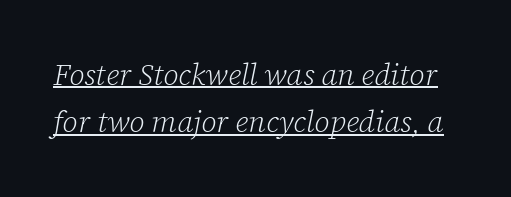
{"serif": "yes", "italic": "yes", "lean": "right", "slant_degrees": 12, "bold": "no", "weight": "light", "width": "normal", "stroke_contrast": "low", "x_height": "medium", "monospaced": "no", "underline": "yes", "line_spacing": "normal", "line_spacing_ratio": 1.58, "letter_spacing": "normal", "letter_spacing_em": 0.0, "glyph_px": 30}
